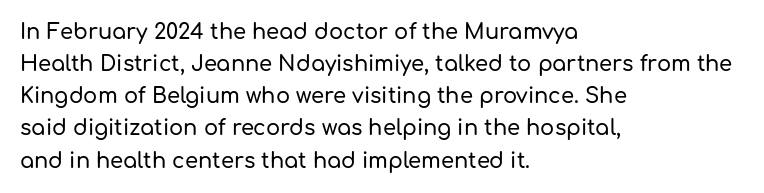
Layout note: lines flush left. The string is rendered with underlining switched off. The line texture is even and compact thanks to regular tracking. A roman cut, with each character standing at attention. The space between consecutive lines is moderate.
